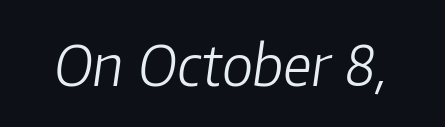
The image shows 56 px light type, italic (leaning right); set normal letter spacing, not underlined; low stroke contrast and a medium x-height.
